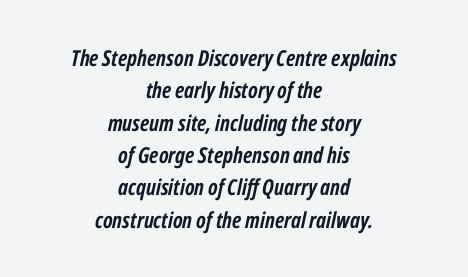
Q: Is the text bold? A: Yes.
Q: Is the text italic (slanted)? A: Yes, it leans right by about 12 degrees.
Q: Is the text underlined? A: No.
Q: How is the paragraph aligned? A: Centered.
Q: Is the spacing between letters normal or unusually wide? A: Normal.
Q: Is the spacing between lines tight, normal or loose? A: Normal.
